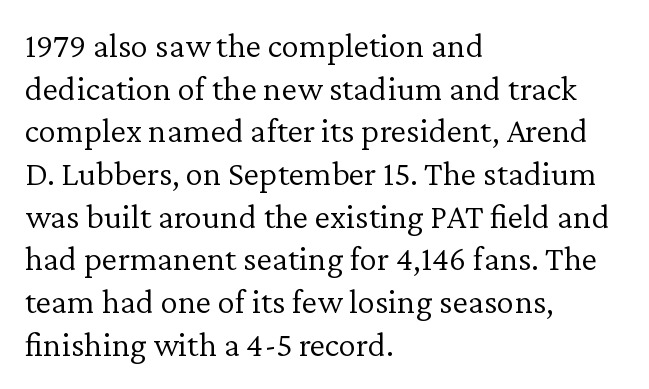
{"serif": "yes", "italic": "no", "bold": "no", "weight": "light", "width": "normal", "stroke_contrast": "low", "x_height": "medium", "monospaced": "no", "underline": "no", "align": "left", "line_spacing_ratio": 1.22, "letter_spacing": "normal", "letter_spacing_em": 0.0, "glyph_px": 35}
